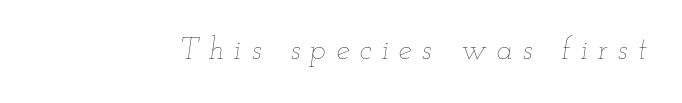
No extra ink here — the face is not bold. The letters advance in unequal steps, a hallmark of proportional type. Glyph-to-glyph distance is far greater than everyday printed text. The specimen omits any rule beneath the text block's lines. Quick note: italic.
